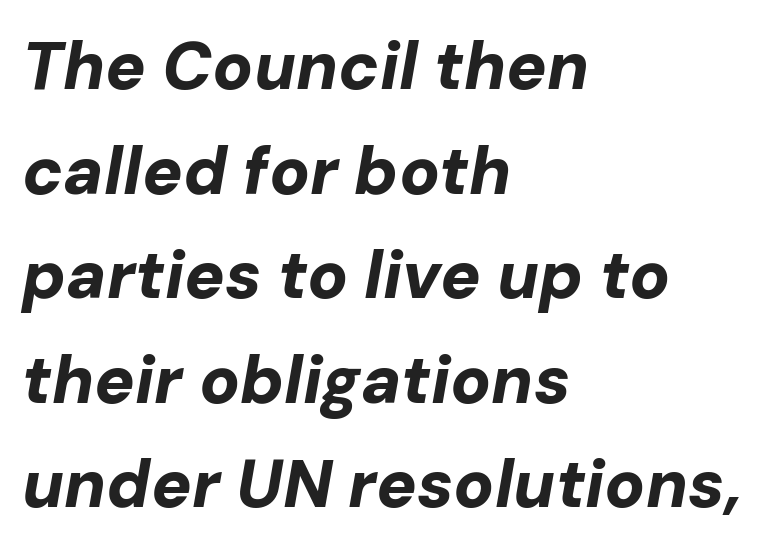
The image shows 67 px bold type, italic (leaning right); set left-aligned, normal line spacing (1.56x), normal letter spacing, not underlined; low stroke contrast and a medium x-height.
